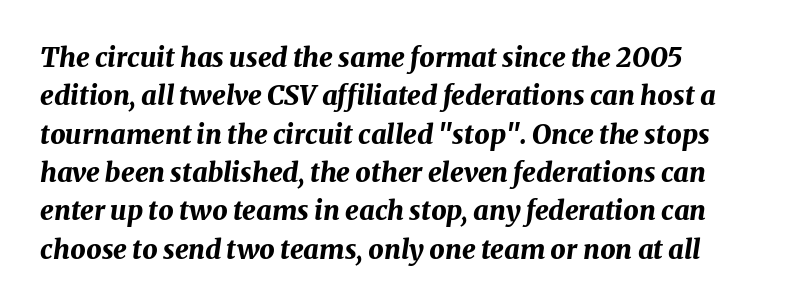
The image shows 27 px bold type, italic (leaning right); set left-aligned, normal line spacing (1.42x), normal letter spacing, not underlined.
